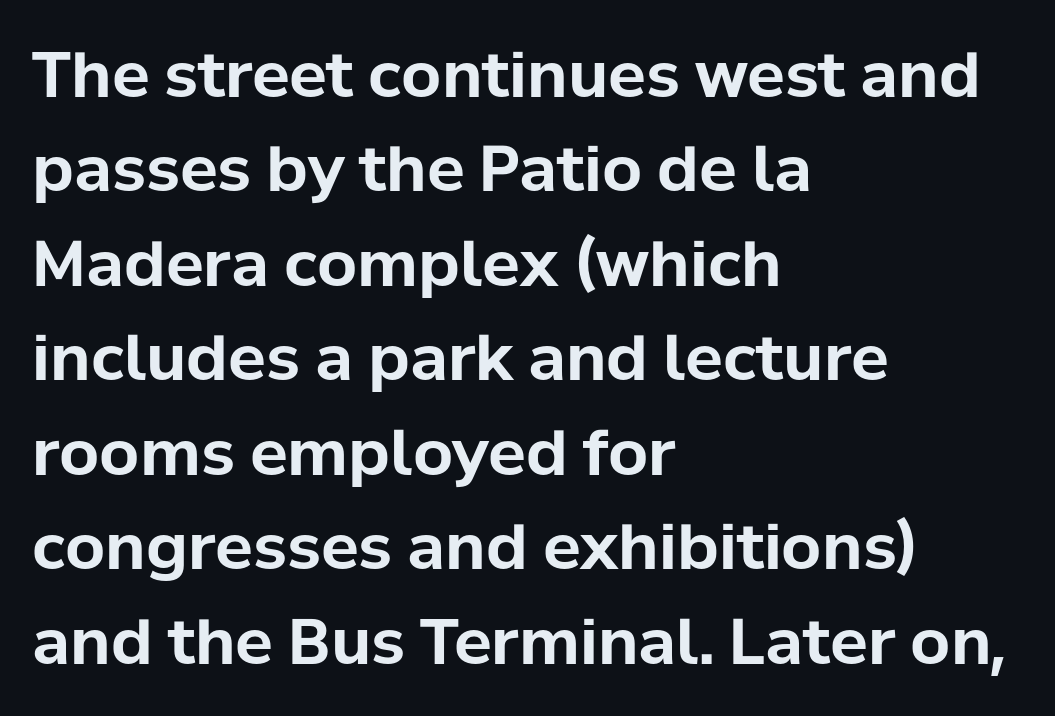
Q: Is the text bold? A: Yes.
Q: Is the text italic (slanted)? A: No, it is upright.
Q: Is the typeface a serif or a sans-serif typeface? A: Sans-serif.
Q: Is the text underlined? A: No.
Q: How is the paragraph aligned? A: Left-aligned.
Q: Is the spacing between letters normal or unusually wide? A: Normal.
Q: Is the spacing between lines tight, normal or loose? A: Normal.
Q: Width (condensed, normal, or wide)? A: Normal.
Q: Stroke contrast? A: Low.
Q: x-height? A: Medium.
Q: Monospaced? A: No.
